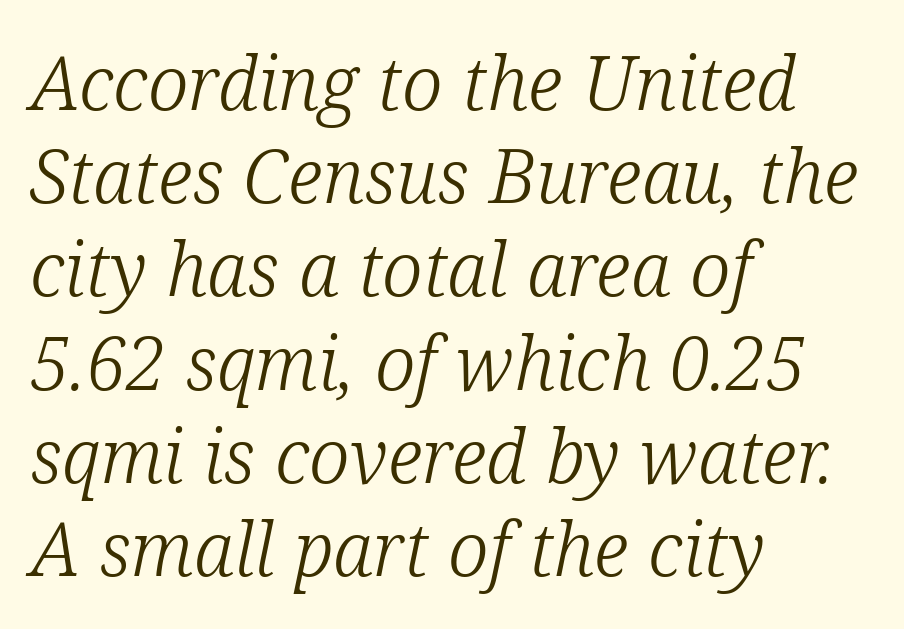
The image shows 74 px light serif type, italic (leaning right); set left-aligned, normal line spacing (1.26x), normal letter spacing, not underlined; low stroke contrast and a medium x-height.
